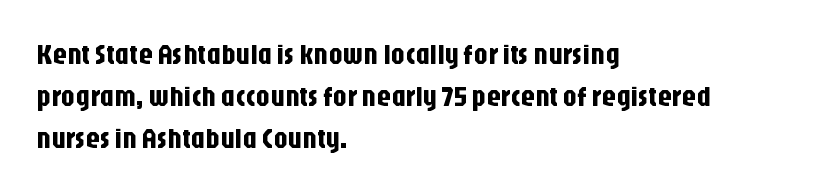
{"serif": "no", "italic": "no", "width": "condensed", "stroke_contrast": "low", "x_height": "large", "monospaced": "no", "underline": "no", "align": "left", "line_spacing": "normal", "line_spacing_ratio": 1.5, "letter_spacing": "normal", "letter_spacing_em": 0.0, "glyph_px": 28}
